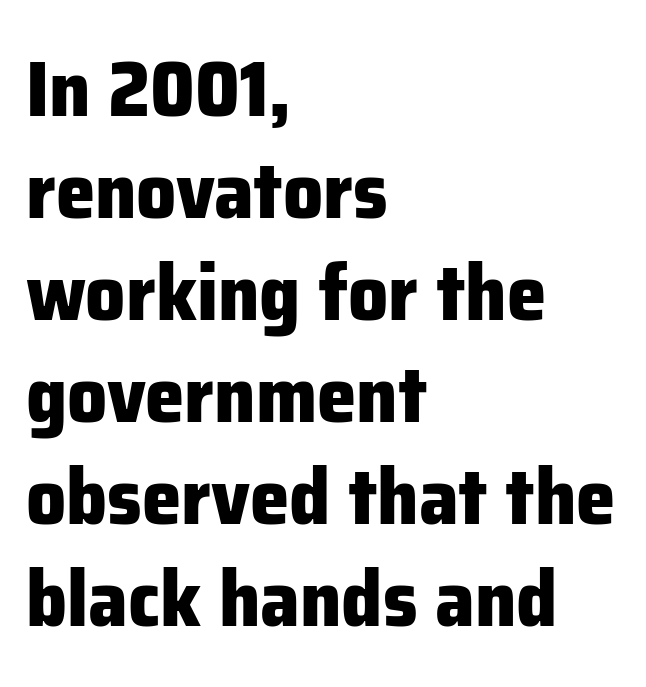
The image shows 79 px heavy sans-serif type, upright; set left-aligned, normal line spacing (1.29x), normal letter spacing, not underlined; low stroke contrast and a medium x-height.
